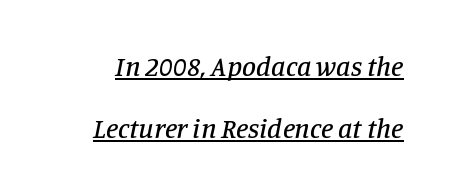
The image shows 28 px serif type, italic (leaning right); set loose line spacing (2.2x), normal letter spacing, underlined; low stroke contrast and a large x-height.
